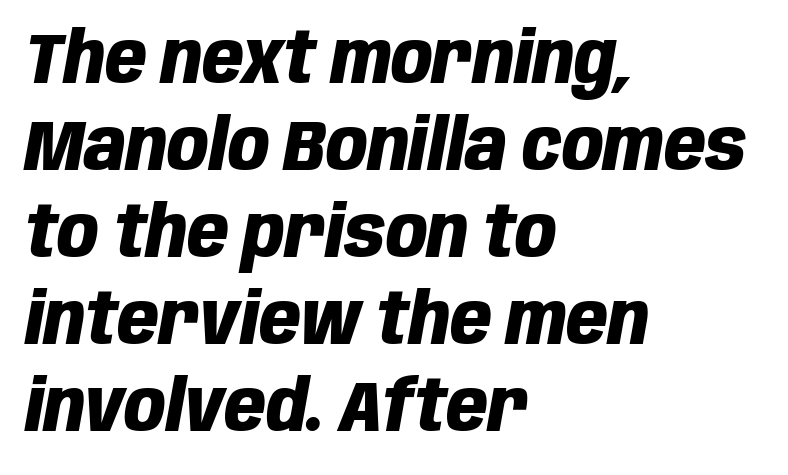
Q: Is the text bold? A: Yes.
Q: Is the text italic (slanted)? A: Yes, it leans right by about 10 degrees.
Q: Is the text underlined? A: No.
Q: How is the paragraph aligned? A: Left-aligned.
Q: Is the spacing between letters normal or unusually wide? A: Normal.
Q: Width (condensed, normal, or wide)? A: Condensed.
Q: Stroke contrast? A: Low.
Q: x-height? A: Large.
Q: Monospaced? A: No.
